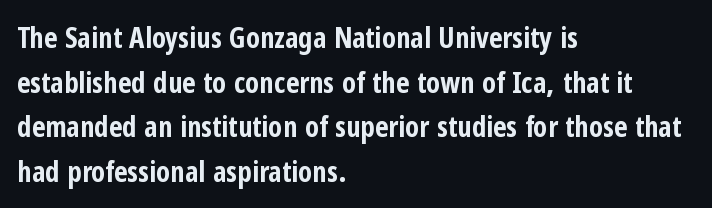
{"serif": "no", "italic": "no", "bold": "yes", "weight": "bold", "width": "condensed", "stroke_contrast": "low", "x_height": "medium", "monospaced": "no", "underline": "no", "align": "left", "line_spacing": "normal", "line_spacing_ratio": 1.54, "letter_spacing": "normal", "letter_spacing_em": 0.0, "glyph_px": 29}
